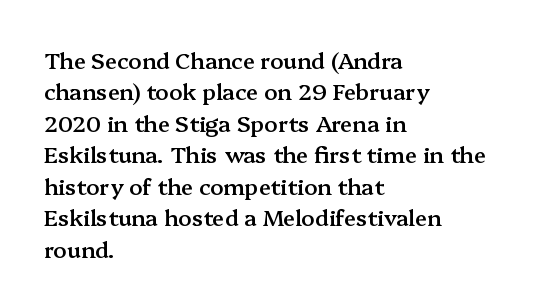
Successive baselines arrive at the customary interval. Horizontally, the lines are justified to the leading edge only. Short note: letters normally spaced. Emphasis by weight is partial: semibold. The gap between lines stays unmarked. Ordinary non-slanted type is in use.
